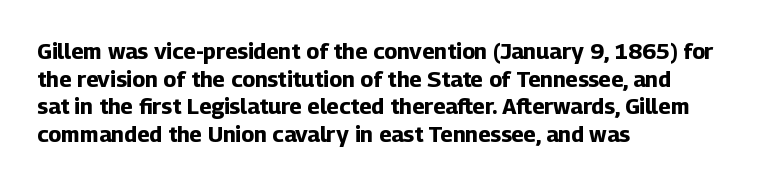
The image shows 22 px bold type, upright; set left-aligned, normal line spacing (1.26x), normal letter spacing, not underlined.
